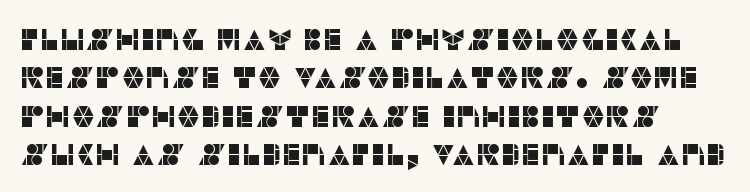
{"serif": "no", "italic": "no", "width": "normal", "stroke_contrast": "low", "x_height": "large", "monospaced": "no", "underline": "no", "line_spacing": "normal", "line_spacing_ratio": 1.28, "letter_spacing": "normal", "letter_spacing_em": 0.0, "glyph_px": 30}
